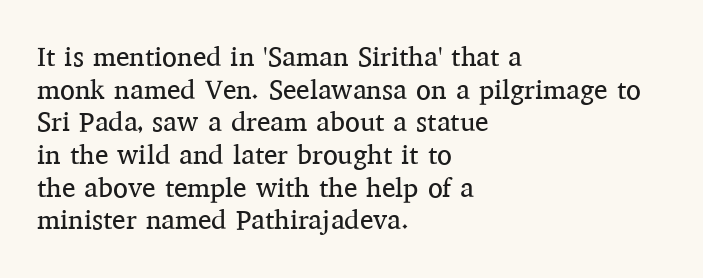
What stands out about the letter spacing? Nothing — it is the standard amount. This is not heavy type; no bold has been used. Just letters on the line, the space beneath them empty. Notice how the stems are strictly vertical — no italics here. This rendering uses left alignment, leaving the right contour irregular.
